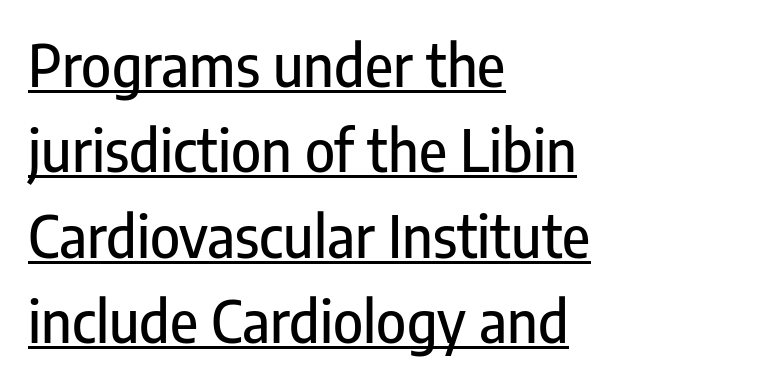
Q: Is the text italic (slanted)? A: No, it is upright.
Q: Is the typeface a serif or a sans-serif typeface? A: Sans-serif.
Q: Is the text underlined? A: Yes.
Q: How is the paragraph aligned? A: Left-aligned.
Q: Is the spacing between letters normal or unusually wide? A: Normal.
Q: Is the spacing between lines tight, normal or loose? A: Normal.
Q: Width (condensed, normal, or wide)? A: Condensed.
Q: Stroke contrast? A: Low.
Q: x-height? A: Medium.
Q: Monospaced? A: No.
